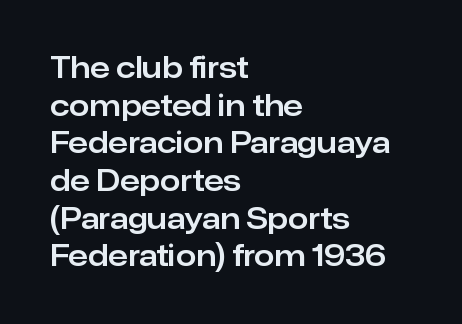
Q: Is the text italic (slanted)? A: No, it is upright.
Q: Is the typeface a serif or a sans-serif typeface? A: Sans-serif.
Q: Is the text underlined? A: No.
Q: How is the paragraph aligned? A: Left-aligned.
Q: Is the spacing between letters normal or unusually wide? A: Normal.
Q: Is the spacing between lines tight, normal or loose? A: Normal.
Q: Width (condensed, normal, or wide)? A: Normal.
Q: Stroke contrast? A: Low.
Q: x-height? A: Medium.
Q: Monospaced? A: No.
